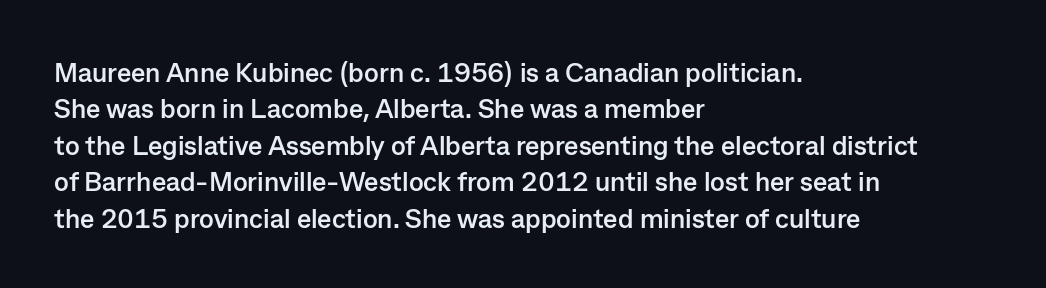
{"italic": "no", "bold": "yes", "underline": "no", "align": "left", "line_spacing": "normal", "line_spacing_ratio": 1.35, "letter_spacing": "normal", "letter_spacing_em": 0.0, "glyph_px": 27}
